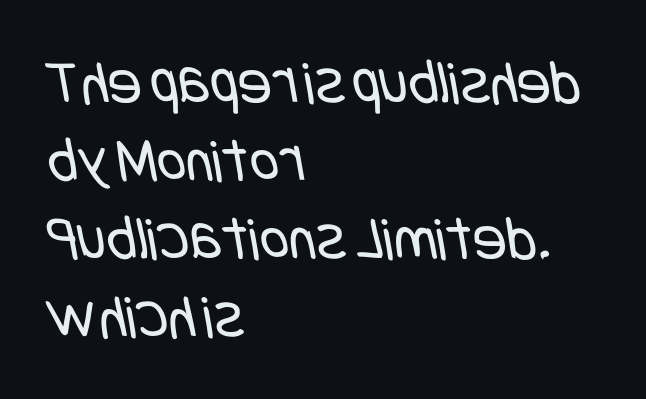
{"serif": "no", "bold": "no", "weight": "regular", "width": "condensed", "stroke_contrast": "low", "x_height": "large", "underline": "no", "align": "left", "line_spacing_ratio": 1.24, "letter_spacing": "normal", "letter_spacing_em": 0.0, "glyph_px": 63}
